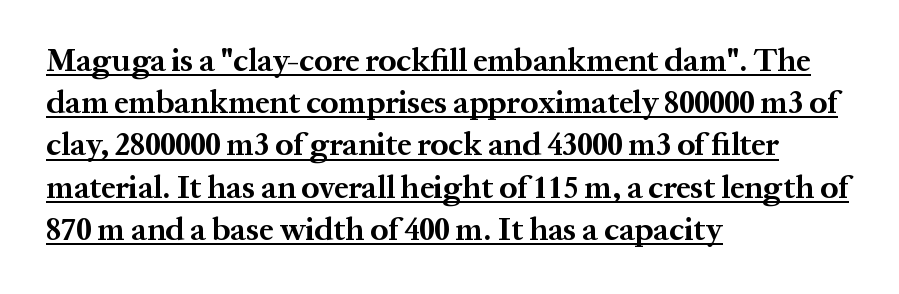
{"serif": "yes", "italic": "no", "bold": "yes", "weight": "bold", "width": "normal", "stroke_contrast": "medium", "x_height": "medium", "monospaced": "no", "underline": "yes", "align": "left", "line_spacing": "normal", "line_spacing_ratio": 1.32, "letter_spacing": "normal", "letter_spacing_em": 0.0, "glyph_px": 32}
